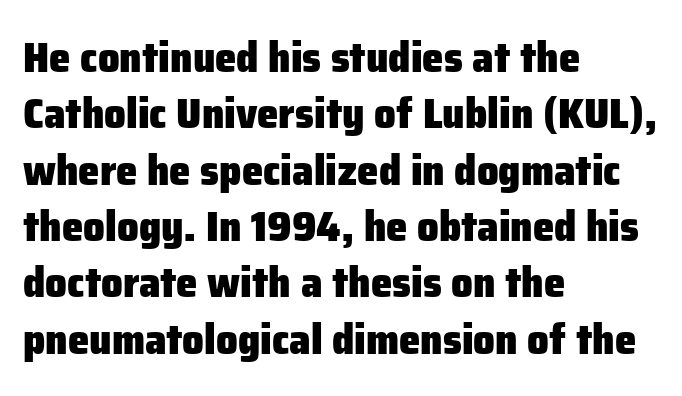
{"serif": "no", "italic": "no", "bold": "yes", "weight": "heavy", "width": "normal", "stroke_contrast": "low", "x_height": "medium", "monospaced": "no", "underline": "no", "align": "left", "line_spacing": "normal", "line_spacing_ratio": 1.31, "letter_spacing": "normal", "letter_spacing_em": 0.0, "glyph_px": 43}
